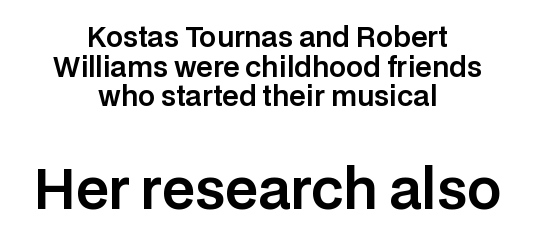
Is there any slant? The stems are plumb. Visually the block forms a symmetrical silhouette, jagged on both flanks. Between one letter and the next there's only the usual sliver of space. The characters display no serif detailing; their extremities are plain. Here the designer chose a conventional face with non-uniform glyph widths. Reading top to bottom, the characters get bigger at the block break.
